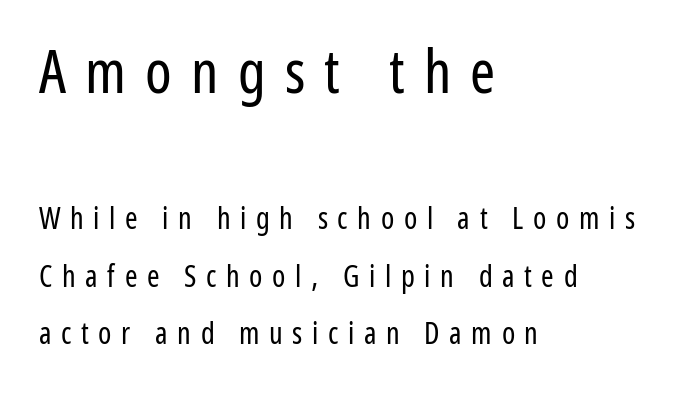
{"serif": "no", "italic": "no", "bold": "no", "weight": "regular", "width": "condensed", "stroke_contrast": "low", "x_height": "medium", "monospaced": "no", "underline": "no", "align": "left", "line_spacing": "loose", "line_spacing_ratio": 1.92, "letter_spacing": "wide", "letter_spacing_em": 0.32, "larger_block": "first", "size_ratio": 2.0, "glyph_px": 60}
